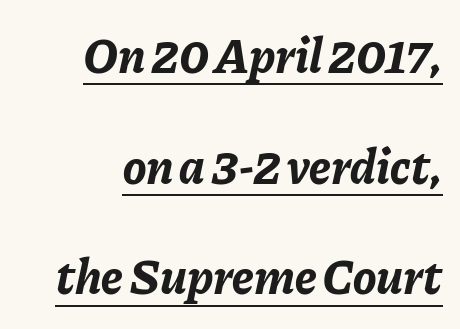
Spacing between characters is what you'd get straight out of the box. Decoration check: the copy is underlined. The letters advance in unequal steps, a hallmark of proportional type. Compared with ordinary roman type, these characters are visibly tilted. Honestly, the rows look like they've been pulled way apart. These words are printed bold, with thick strokes throughout.
